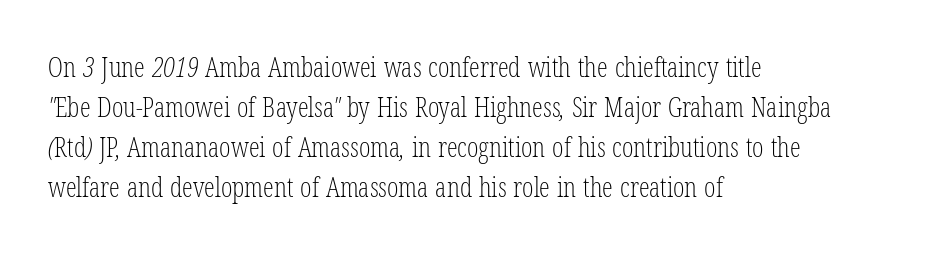
{"bold": "no", "underline": "no", "align": "left", "line_spacing": "normal", "line_spacing_ratio": 1.48, "letter_spacing": "normal", "letter_spacing_em": 0.0, "glyph_px": 27}
